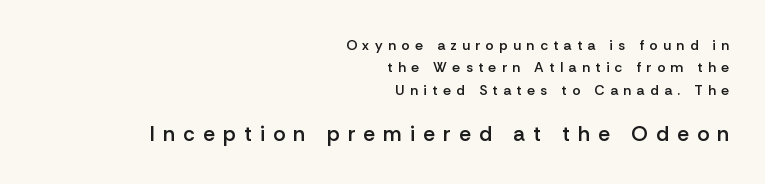
{"italic": "no", "bold": "semi", "underline": "no", "align": "right", "line_spacing": "normal", "line_spacing_ratio": 1.59, "letter_spacing": "wide", "letter_spacing_em": 0.39, "larger_block": "second", "size_ratio": 1.5, "glyph_px": 21}
